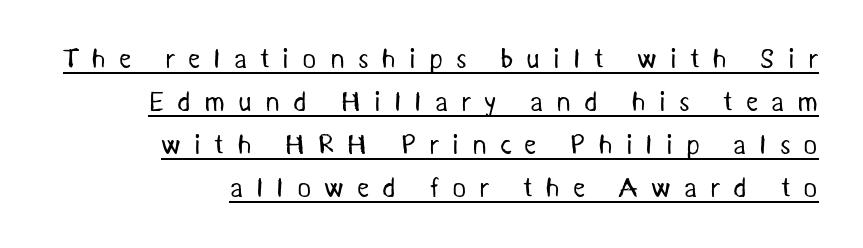
{"bold": "no", "underline": "yes", "align": "right", "line_spacing": "normal", "line_spacing_ratio": 1.59, "letter_spacing": "wide", "letter_spacing_em": 0.48, "glyph_px": 27}
